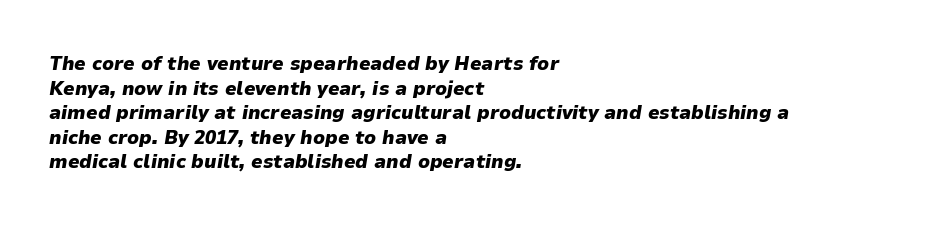
Q: Is the text bold? A: Yes.
Q: Is the text italic (slanted)? A: Yes, it leans right by about 9 degrees.
Q: Is the text underlined? A: No.
Q: How is the paragraph aligned? A: Left-aligned.
Q: Is the spacing between letters normal or unusually wide? A: Normal.
